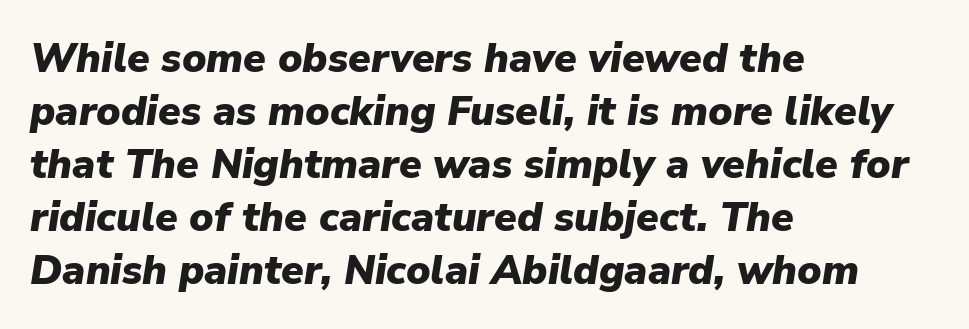
Q: Is the text bold? A: Yes.
Q: Is the text italic (slanted)? A: Yes, it leans right by about 9 degrees.
Q: Is the text underlined? A: No.
Q: How is the paragraph aligned? A: Left-aligned.
Q: Is the spacing between letters normal or unusually wide? A: Normal.
Q: Is the spacing between lines tight, normal or loose? A: Normal.
Q: Width (condensed, normal, or wide)? A: Normal.
Q: Stroke contrast? A: Low.
Q: x-height? A: Medium.
Q: Monospaced? A: No.
